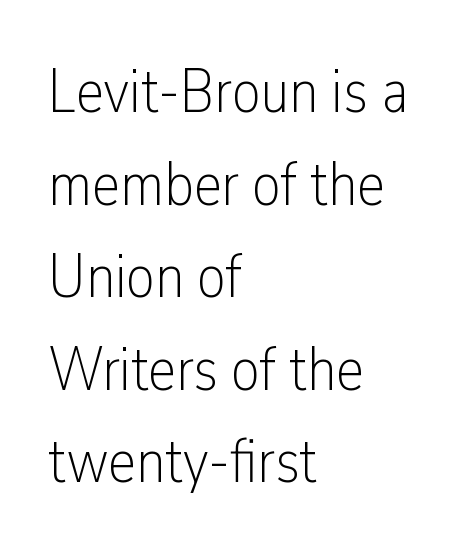
{"serif": "no", "italic": "no", "bold": "no", "weight": "light", "width": "condensed", "stroke_contrast": "low", "x_height": "medium", "monospaced": "no", "underline": "no", "align": "left", "line_spacing": "normal", "line_spacing_ratio": 1.47, "letter_spacing": "normal", "letter_spacing_em": 0.0, "glyph_px": 63}
